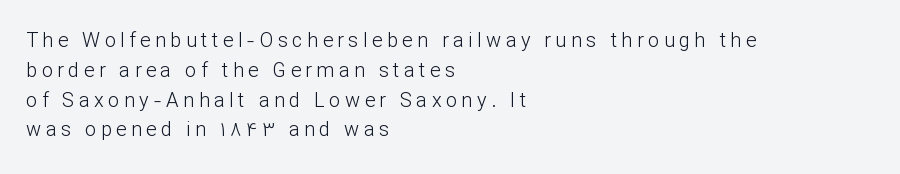
Notice how descenders clear the ascenders below comfortably — that's standard leading. A classic flush-left, rag-right setting is used for this passage. Is there any slant? The stems are plumb. Weight: not bold — regular or lighter. Between one letter and the next there's a generous, obvious gap.
